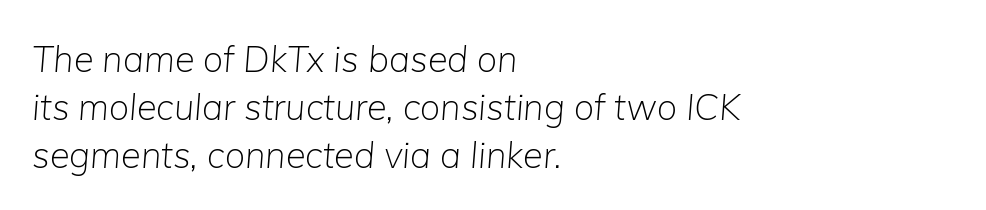
The image shows 36 px light type, italic (leaning right); set left-aligned, normal line spacing (1.33x), normal letter spacing, not underlined; low stroke contrast and a medium x-height.
